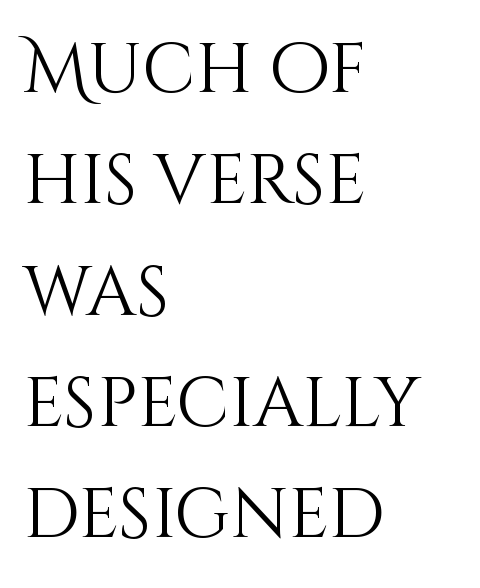
The image shows 70 px light type, upright; set left-aligned, normal line spacing (1.59x), normal letter spacing, not underlined; medium stroke contrast and a large x-height.
